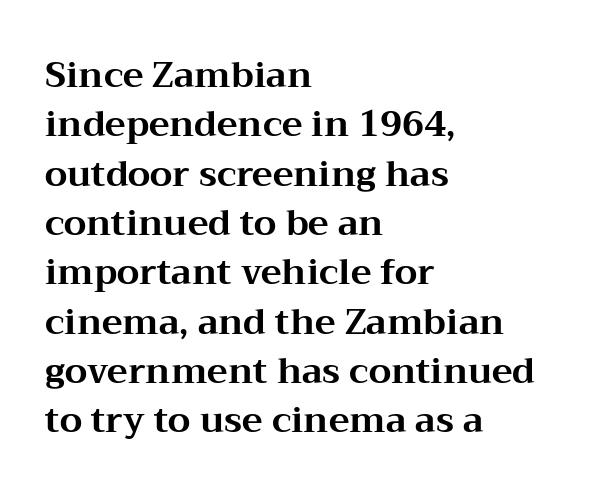
{"serif": "yes", "italic": "no", "bold": "yes", "weight": "bold", "width": "wide", "stroke_contrast": "medium", "x_height": "medium", "monospaced": "no", "underline": "no", "align": "left", "line_spacing": "normal", "line_spacing_ratio": 1.41, "letter_spacing": "normal", "letter_spacing_em": 0.0, "glyph_px": 35}
